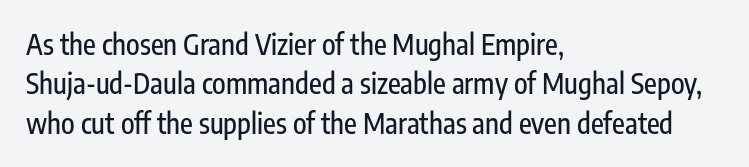
Line spacing here is normal. Every character sits straight up, as roman type does. The rendering shows plain stroke endings on the letterforms — a sans-serif design. The passage shown is not underscored anywhere. Compared with a centered layout, this one pins lines to the left instead. You could call the tracking neutral — neither tight nor loose.
